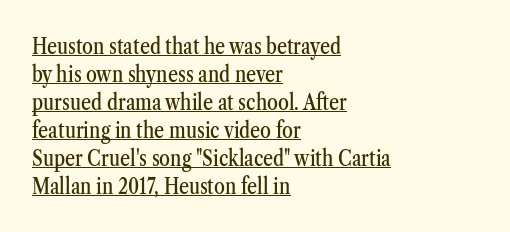
{"italic": "no", "underline": "yes", "align": "left", "line_spacing": "normal", "line_spacing_ratio": 1.27, "letter_spacing": "normal", "letter_spacing_em": 0.0, "glyph_px": 22}
